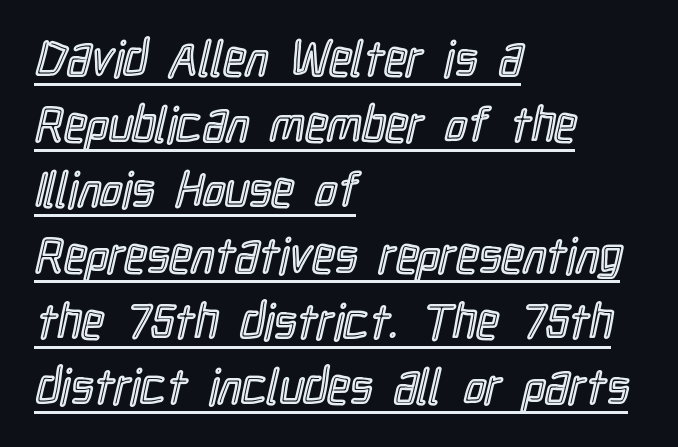
{"width": "condensed", "x_height": "medium", "monospaced": "no", "underline": "yes", "align": "left", "line_spacing": "normal", "line_spacing_ratio": 1.34, "letter_spacing": "normal", "letter_spacing_em": 0.0, "glyph_px": 49}
